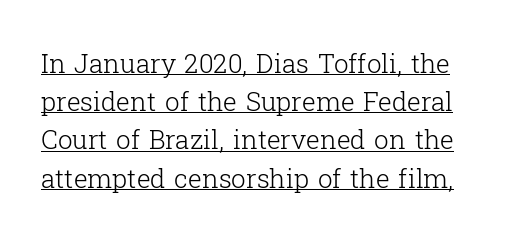
Q: Is the text bold? A: No.
Q: Is the text italic (slanted)? A: No, it is upright.
Q: Is the text underlined? A: Yes.
Q: Is the spacing between letters normal or unusually wide? A: Normal.
Q: Is the spacing between lines tight, normal or loose? A: Normal.
